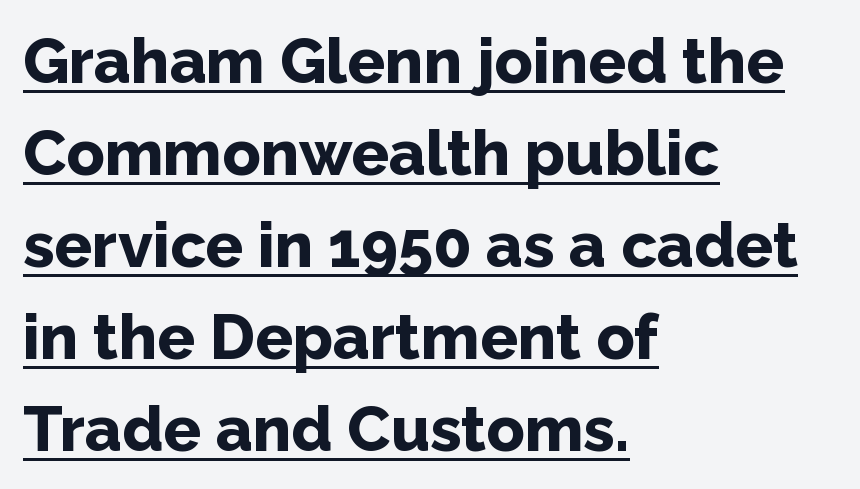
{"serif": "no", "italic": "no", "bold": "yes", "weight": "bold", "width": "normal", "stroke_contrast": "low", "x_height": "medium", "monospaced": "no", "underline": "yes", "align": "left", "line_spacing": "normal", "line_spacing_ratio": 1.46, "letter_spacing": "normal", "letter_spacing_em": 0.0, "glyph_px": 63}
